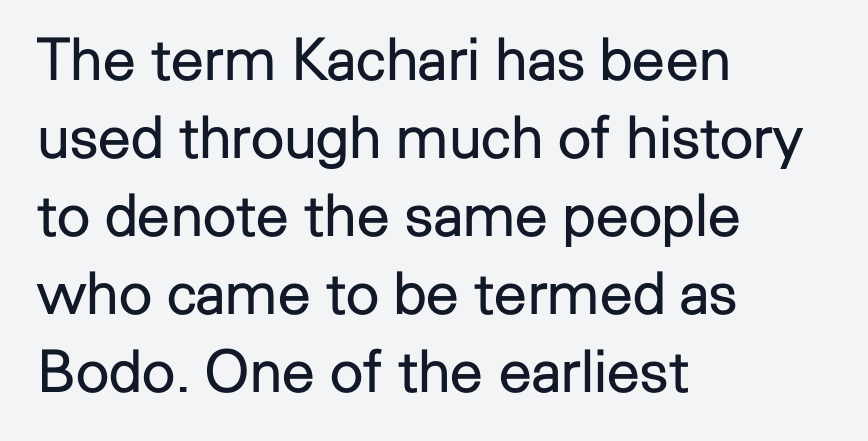
The image shows 59 px regular-weight sans-serif type, upright; set left-aligned, normal line spacing (1.32x), normal letter spacing, not underlined; low stroke contrast and a medium x-height.
